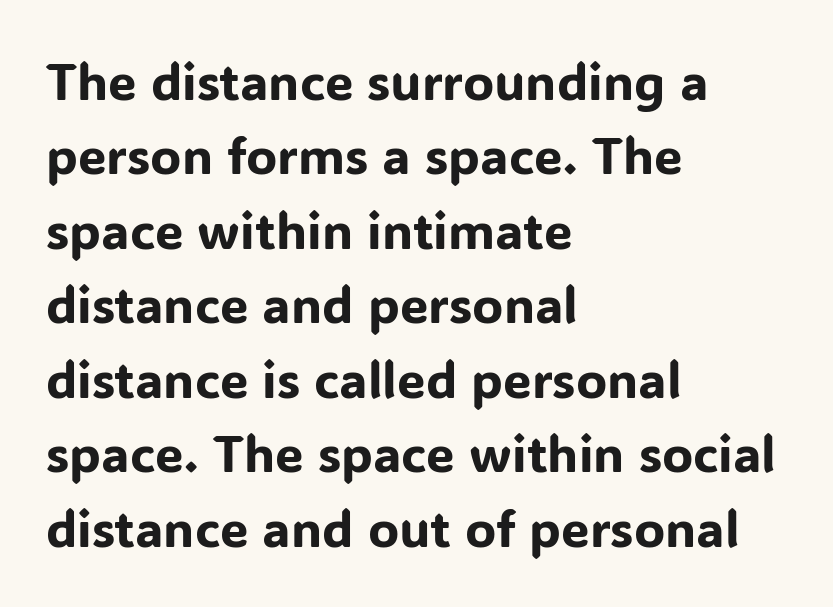
{"serif": "no", "italic": "no", "width": "normal", "stroke_contrast": "low", "x_height": "medium", "monospaced": "no", "underline": "no", "align": "left", "line_spacing": "normal", "line_spacing_ratio": 1.46, "letter_spacing": "normal", "letter_spacing_em": 0.0, "glyph_px": 51}
